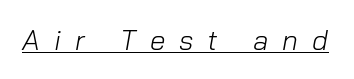
Q: Is the text bold? A: No.
Q: Is the text italic (slanted)? A: Yes, it leans right by about 10 degrees.
Q: Is the text underlined? A: Yes.
Q: Is the spacing between letters normal or unusually wide? A: Unusually wide.
Q: Width (condensed, normal, or wide)? A: Normal.
Q: Stroke contrast? A: Low.
Q: x-height? A: Medium.
Q: Monospaced? A: No.
